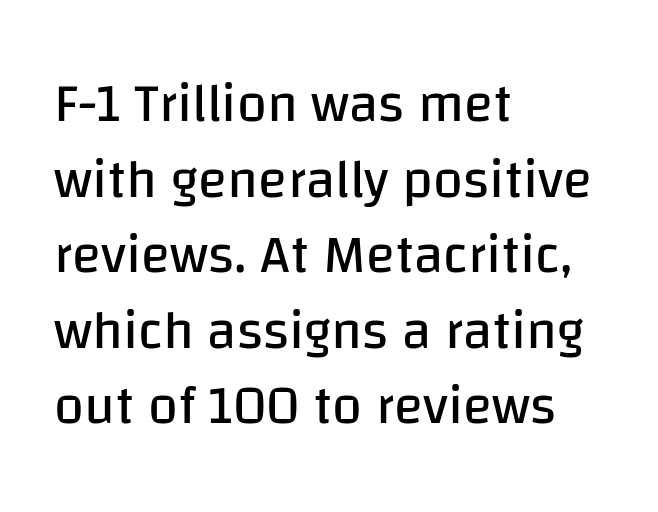
{"serif": "no", "italic": "no", "bold": "no", "weight": "regular", "width": "normal", "stroke_contrast": "low", "x_height": "large", "monospaced": "no", "underline": "no", "align": "left", "line_spacing": "normal", "line_spacing_ratio": 1.4, "letter_spacing": "normal", "letter_spacing_em": 0.0, "glyph_px": 54}
